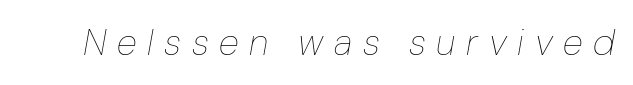
{"italic": "yes", "lean": "right", "slant_degrees": 10, "bold": "no", "weight": "thin", "width": "normal", "stroke_contrast": "low", "x_height": "medium", "monospaced": "no", "underline": "no", "letter_spacing": "wide", "letter_spacing_em": 0.29, "glyph_px": 37}
